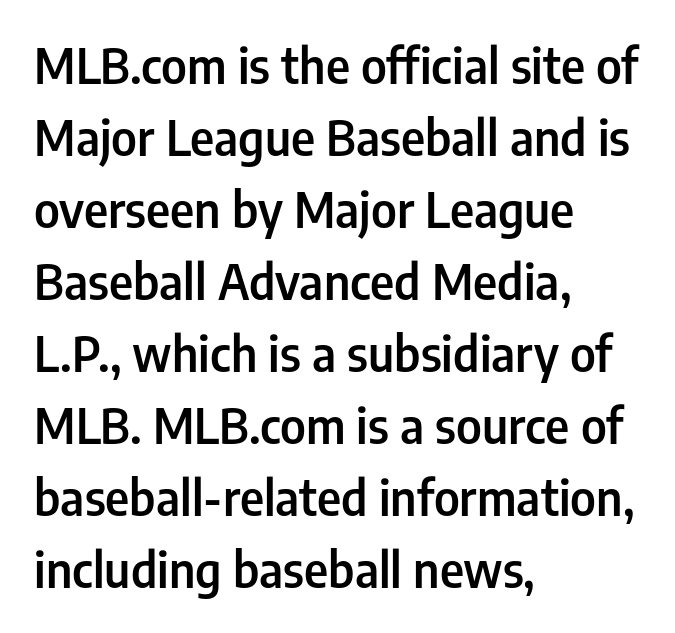
Q: Is the text bold? A: Semi-bold.
Q: Is the text italic (slanted)? A: No, it is upright.
Q: Is the typeface a serif or a sans-serif typeface? A: Sans-serif.
Q: Is the text underlined? A: No.
Q: How is the paragraph aligned? A: Left-aligned.
Q: Is the spacing between letters normal or unusually wide? A: Normal.
Q: Is the spacing between lines tight, normal or loose? A: Normal.
Q: Width (condensed, normal, or wide)? A: Condensed.
Q: Stroke contrast? A: Low.
Q: x-height? A: Medium.
Q: Monospaced? A: No.
